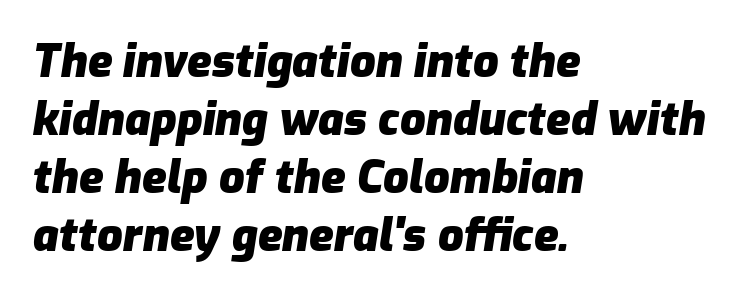
Q: Is the text bold? A: Yes.
Q: Is the text italic (slanted)? A: Yes, it leans right by about 9 degrees.
Q: Is the text underlined? A: No.
Q: How is the paragraph aligned? A: Left-aligned.
Q: Is the spacing between letters normal or unusually wide? A: Normal.
Q: Is the spacing between lines tight, normal or loose? A: Normal.
Q: Width (condensed, normal, or wide)? A: Normal.
Q: Stroke contrast? A: Low.
Q: x-height? A: Medium.
Q: Monospaced? A: No.
